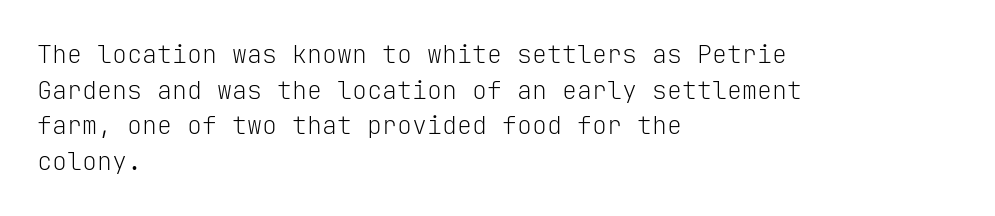
No word sits above an underline. These lines stack with their left ends in a neat column. The line-height multiplier appears to be the usual default. Ordinary non-slanted type is in use. Students, note that the glyphs here touch the page at normal intervals.
